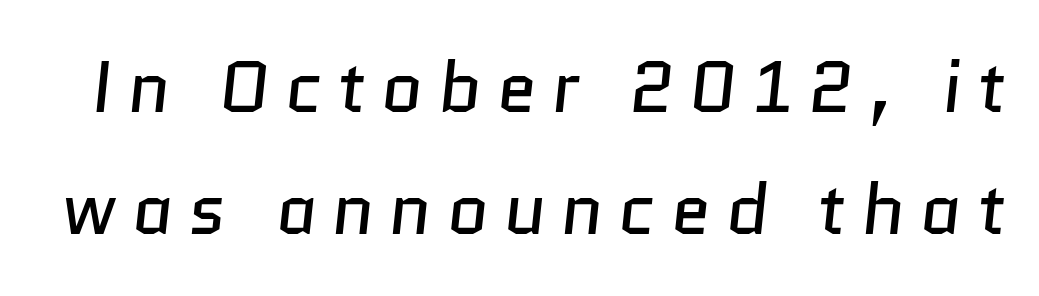
The image shows 72 px regular-weight sans-serif type; set normal line spacing (1.69x), unusually wide letter spacing (+0.21 em), not underlined; low stroke contrast and a medium x-height.
